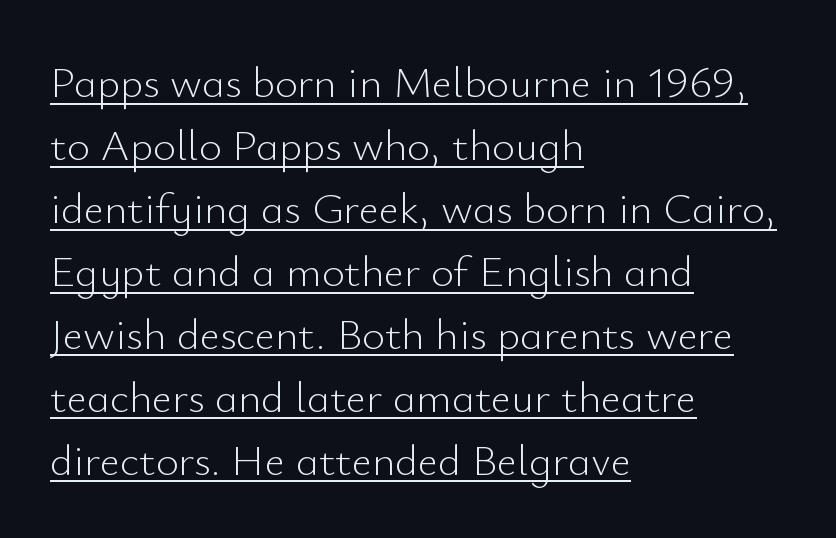
The image shows 44 px light sans-serif type, upright; set left-aligned, normal line spacing (1.43x), normal letter spacing, underlined; low stroke contrast and a small x-height.
